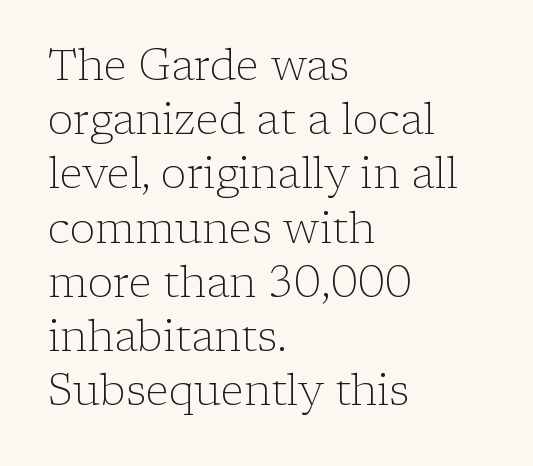
Q: Is the text bold? A: No.
Q: Is the text italic (slanted)? A: No, it is upright.
Q: Is the typeface a serif or a sans-serif typeface? A: Serif.
Q: Is the text underlined? A: No.
Q: How is the paragraph aligned? A: Left-aligned.
Q: Is the spacing between letters normal or unusually wide? A: Normal.
Q: Is the spacing between lines tight, normal or loose? A: Normal.
Q: Width (condensed, normal, or wide)? A: Normal.
Q: Stroke contrast? A: Low.
Q: x-height? A: Medium.
Q: Monospaced? A: No.
